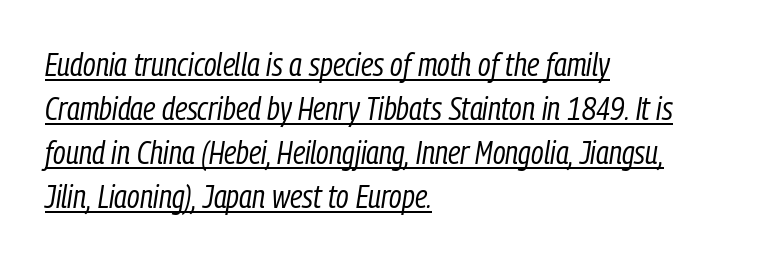
The string is rendered with underlining switched on. You could call the tracking neutral — neither tight nor loose. Quick note: italic. Notice how the passage keeps a crisp vertical edge on the left only. Spacing verdict: proportional, widths tailored to each character.
